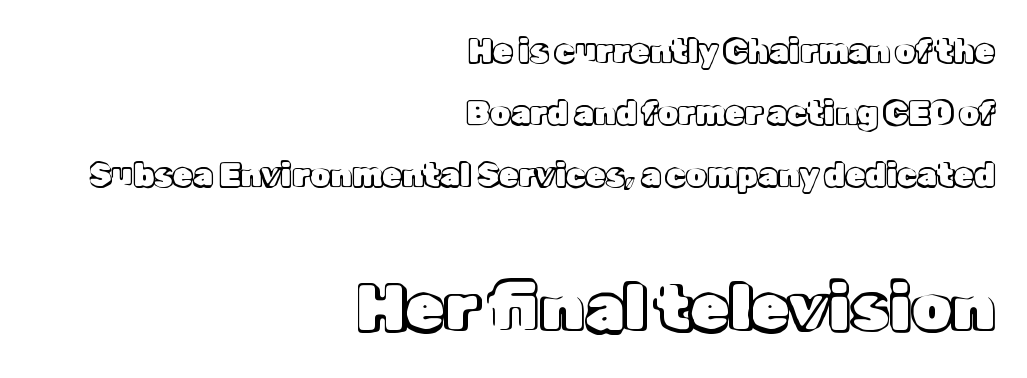
The image shows 64 px text type, upright; set right-aligned, loose line spacing (1.94x), normal letter spacing, not underlined; the second (bottom) block is 2.0x larger; a medium x-height.
